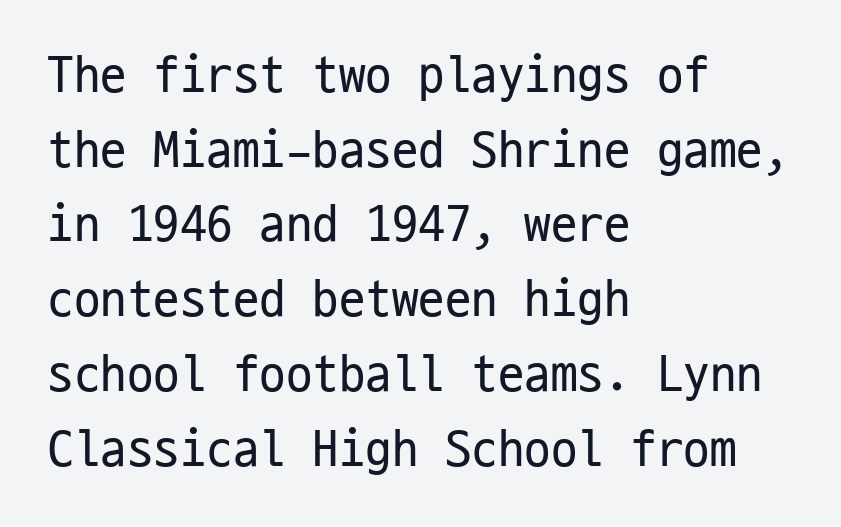
The strokes carry an ordinary text weight at most. Classification — sans serif. Horizontal alignment here is leftward, the default for most running prose. Each letter, wide or thin by design, is forced into the same width here. Tall strokes in this sample are plumb rather than angled.
